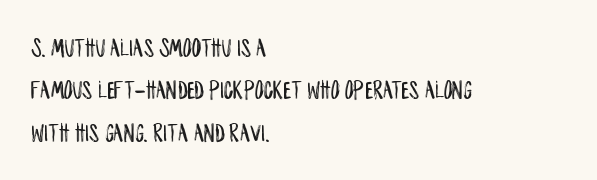
Successive baselines arrive at the customary interval. Tall strokes in this sample are plumb rather than angled. Where is the straight margin? On the left. Lines of text with bare space underneath. Each word holds together tightly as a unit, with standard inter-letter gaps.
